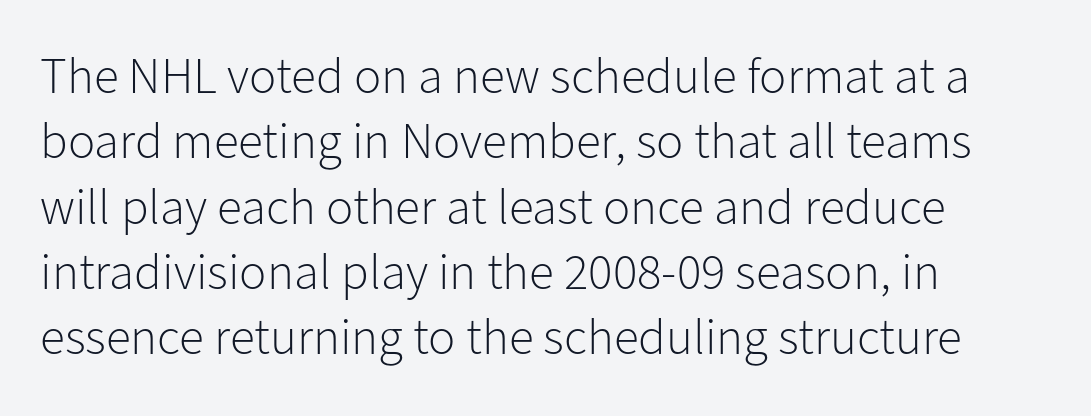
Q: Is the text bold? A: No.
Q: Is the text italic (slanted)? A: No, it is upright.
Q: Is the typeface a serif or a sans-serif typeface? A: Sans-serif.
Q: Is the text underlined? A: No.
Q: How is the paragraph aligned? A: Left-aligned.
Q: Is the spacing between letters normal or unusually wide? A: Normal.
Q: Is the spacing between lines tight, normal or loose? A: Normal.
Q: Width (condensed, normal, or wide)? A: Normal.
Q: Stroke contrast? A: Low.
Q: x-height? A: Medium.
Q: Monospaced? A: No.
